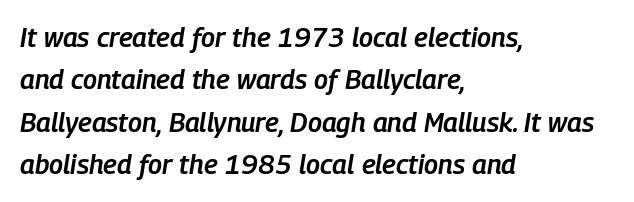
Q: Is the text bold? A: Semi-bold.
Q: Is the text italic (slanted)? A: Yes, it leans right by about 9 degrees.
Q: Is the text underlined? A: No.
Q: How is the paragraph aligned? A: Left-aligned.
Q: Is the spacing between letters normal or unusually wide? A: Normal.
Q: Is the spacing between lines tight, normal or loose? A: Normal.
